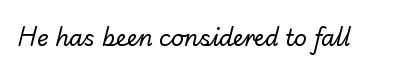
The image shows 22 px text type; set normal letter spacing, not underlined.
